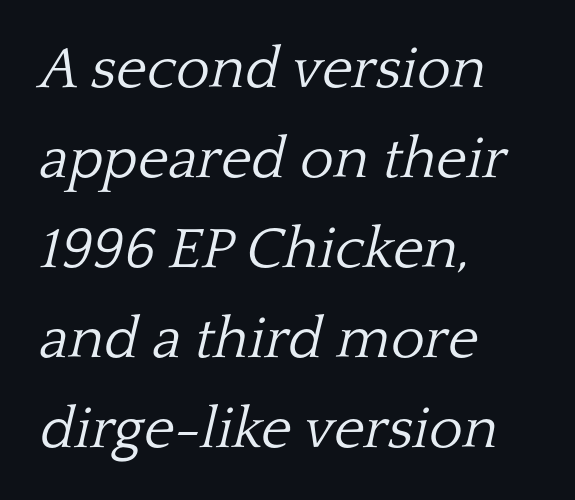
Is this a fixed-width face? No — the glyphs have proportional, varying widths. Plain, unruled lines of type. Heft: none added — not bold. Short note: letters normally spaced.
